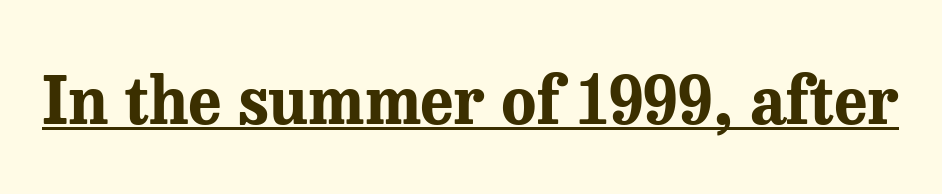
Each glyph is drawn with heavy, bold strokes. Compared with undecorated copy, this sample adds a rule below the words. Default kerning and tracking; the words read as compact shapes. Each letter's strokes conclude with small projecting serifs.
